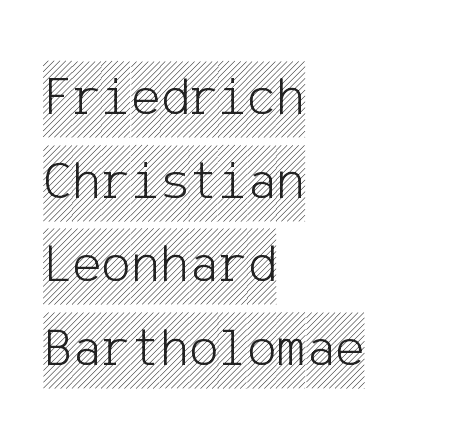
Q: Is the text italic (slanted)? A: No, it is upright.
Q: Is the text underlined? A: No.
Q: How is the paragraph aligned? A: Left-aligned.
Q: Is the spacing between letters normal or unusually wide? A: Normal.
Q: Is the spacing between lines tight, normal or loose? A: Normal.
Q: Width (condensed, normal, or wide)? A: Condensed.
Q: x-height? A: Large.
